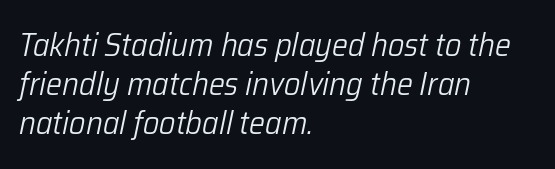
Q: Is the text bold? A: No.
Q: Is the text italic (slanted)? A: Yes, it leans right by about 12 degrees.
Q: Is the text underlined? A: No.
Q: How is the paragraph aligned? A: Left-aligned.
Q: Is the spacing between letters normal or unusually wide? A: Normal.
Q: Width (condensed, normal, or wide)? A: Normal.
Q: Stroke contrast? A: Low.
Q: x-height? A: Medium.
Q: Monospaced? A: No.
